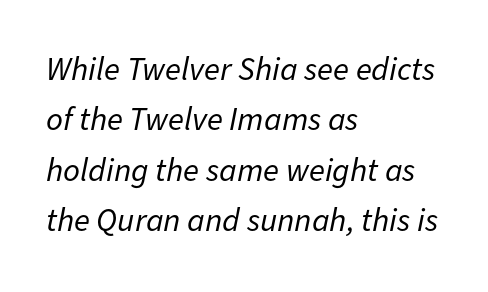
Q: Is the text bold? A: No.
Q: Is the text italic (slanted)? A: Yes, it leans right by about 11 degrees.
Q: Is the text underlined? A: No.
Q: How is the paragraph aligned? A: Left-aligned.
Q: Is the spacing between letters normal or unusually wide? A: Normal.
Q: Is the spacing between lines tight, normal or loose? A: Normal.
Q: Width (condensed, normal, or wide)? A: Normal.
Q: Stroke contrast? A: Low.
Q: x-height? A: Medium.
Q: Monospaced? A: No.
